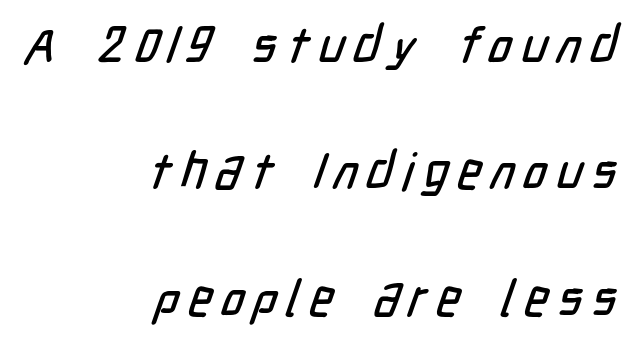
Note: no serifs on the glyphs. The face used here is proportionally spaced, like ordinary book or web type. Students, observe: this is what heavily led, spacious text looks like. The lines in this sample share a right terminus and differ only in where they begin. Anything drawn beneath the words? Only blank space.
